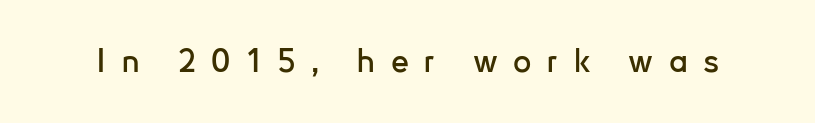
The image shows 32 px sans-serif type, upright; set unusually wide letter spacing (+0.49 em), not underlined; low stroke contrast and a small x-height.
